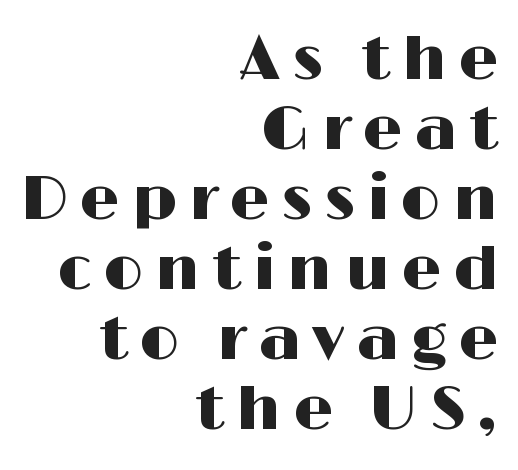
The image shows 62 px wide sans-serif type, upright; set right-aligned, tight line spacing (1.13x), not underlined; high stroke contrast and a medium x-height.
